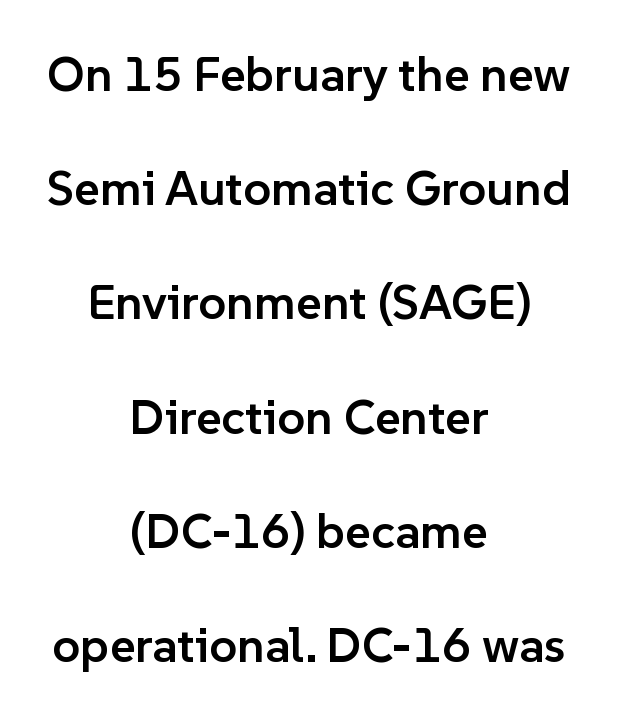
Q: Is the text bold? A: Semi-bold.
Q: Is the text italic (slanted)? A: No, it is upright.
Q: Is the typeface a serif or a sans-serif typeface? A: Sans-serif.
Q: Is the text underlined? A: No.
Q: How is the paragraph aligned? A: Centered.
Q: Is the spacing between letters normal or unusually wide? A: Normal.
Q: Is the spacing between lines tight, normal or loose? A: Loose.
Q: Width (condensed, normal, or wide)? A: Normal.
Q: Stroke contrast? A: Low.
Q: x-height? A: Medium.
Q: Monospaced? A: No.
